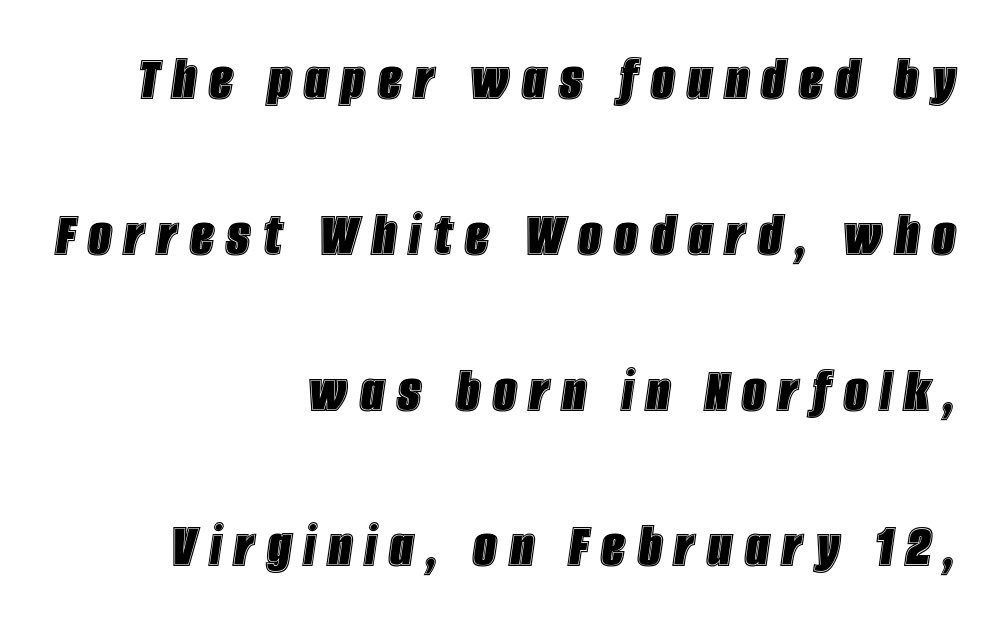
Q: Is the text italic (slanted)? A: Yes, it leans right by about 8 degrees.
Q: Is the text underlined? A: No.
Q: How is the paragraph aligned? A: Right-aligned.
Q: Is the spacing between lines tight, normal or loose? A: Loose.
Q: Width (condensed, normal, or wide)? A: Condensed.
Q: x-height? A: Large.
Q: Monospaced? A: No.
